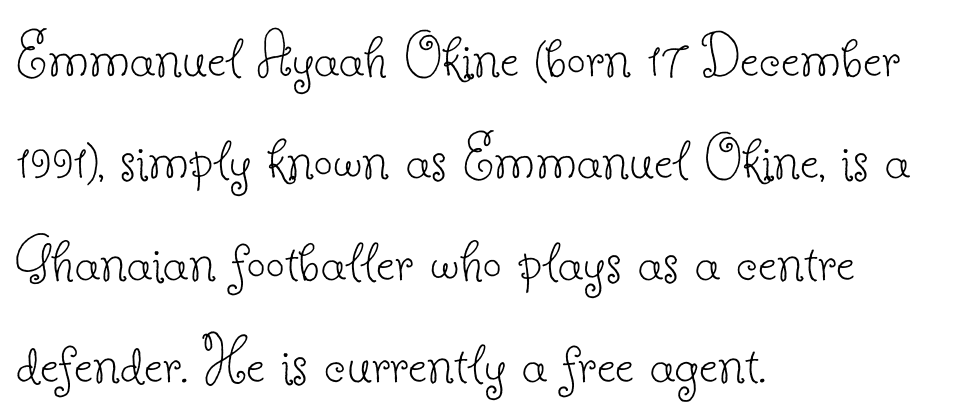
Every row of glyphs begins at an identical x-position on the left. Is there any slant? The stems are plumb. The passage shown is not underscored anywhere. The rendering uses natural spacing where letterforms have individual widths. Standard letterfit; no display-style spreading of the glyphs. I'd call this a serif setting — the letters wear small feet.
